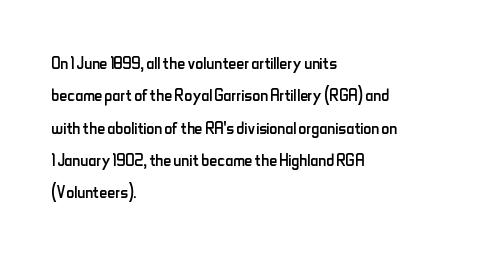
Does extra space separate the letters? No, they use regular spacing. Compared with a typical body face, this is equally light or lighter still. Casual observation: everything's shoved over to the left. This sample keeps an unexceptional amount of space between lines.
